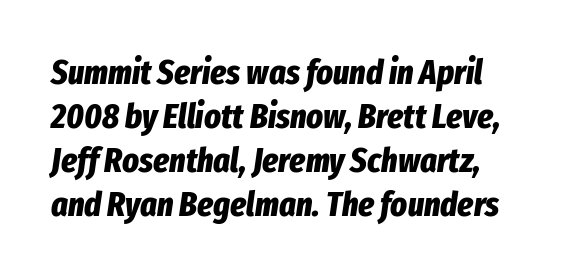
How would I describe the line gaps? Plain and ordinary. The strip under each line holds only bare page. These words are printed bold, with thick strokes throughout. The specimen reads as italic at a glance. This sample uses plain, unmodified letter spacing.
